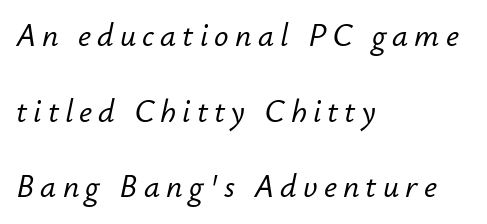
Q: Is the text italic (slanted)? A: Yes, it leans right by about 12 degrees.
Q: Is the text underlined? A: No.
Q: How is the paragraph aligned? A: Left-aligned.
Q: Is the spacing between lines tight, normal or loose? A: Loose.
Q: Width (condensed, normal, or wide)? A: Normal.
Q: Stroke contrast? A: Low.
Q: x-height? A: Small.
Q: Monospaced? A: No.
